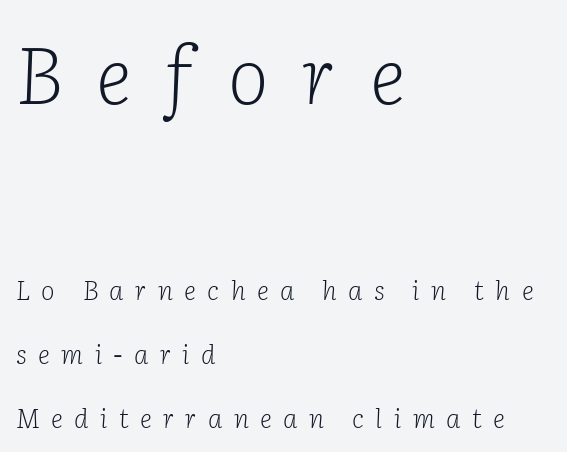
Q: Is the text bold? A: No.
Q: Is the text italic (slanted)? A: Yes, it leans right by about 2 degrees.
Q: Is the typeface a serif or a sans-serif typeface? A: Serif.
Q: Is the text underlined? A: No.
Q: How is the paragraph aligned? A: Left-aligned.
Q: Is the spacing between letters normal or unusually wide? A: Unusually wide.
Q: Is the spacing between lines tight, normal or loose? A: Loose.
Q: Which block of text is set in a larger size, the first (top) or the second (bottom)? A: The first (top) one.
Q: Width (condensed, normal, or wide)? A: Normal.
Q: Stroke contrast? A: Low.
Q: x-height? A: Medium.
Q: Monospaced? A: No.
